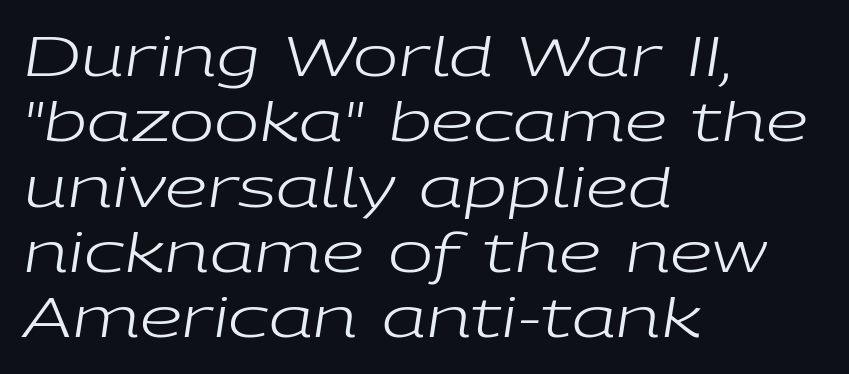
The image shows 54 px regular-weight, wide type, italic (leaning right); set left-aligned, line spacing 1.21x, normal letter spacing, not underlined; low stroke contrast and a medium x-height.
